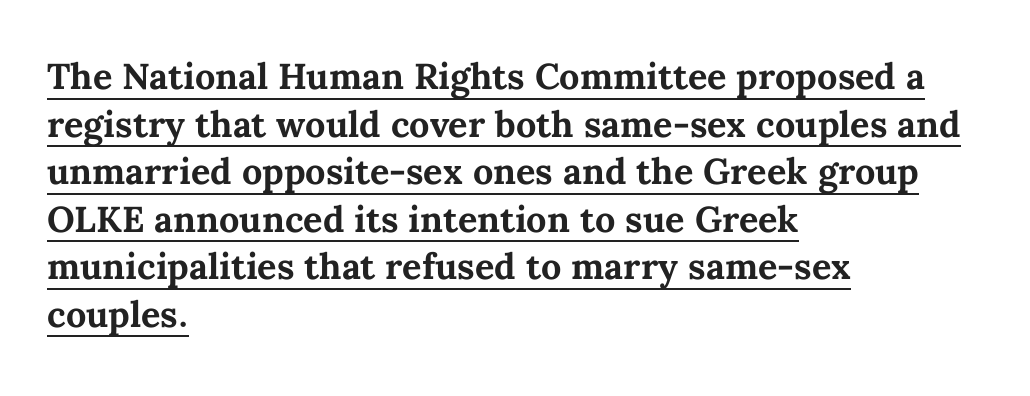
{"italic": "no", "bold": "yes", "weight": "bold", "width": "normal", "stroke_contrast": "medium", "x_height": "medium", "monospaced": "no", "underline": "yes", "align": "left", "line_spacing": "normal", "line_spacing_ratio": 1.32, "letter_spacing": "normal", "letter_spacing_em": 0.0, "glyph_px": 36}
